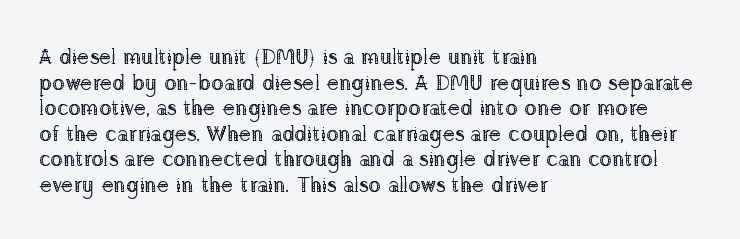
Does extra space separate the letters? No, they use regular spacing. The passage is arranged the way most books set body copy — flush left. The area under the type is left untouched. The face looks like a standard text weight, possibly lighter. Notice how the stems are strictly vertical — no italics here.
